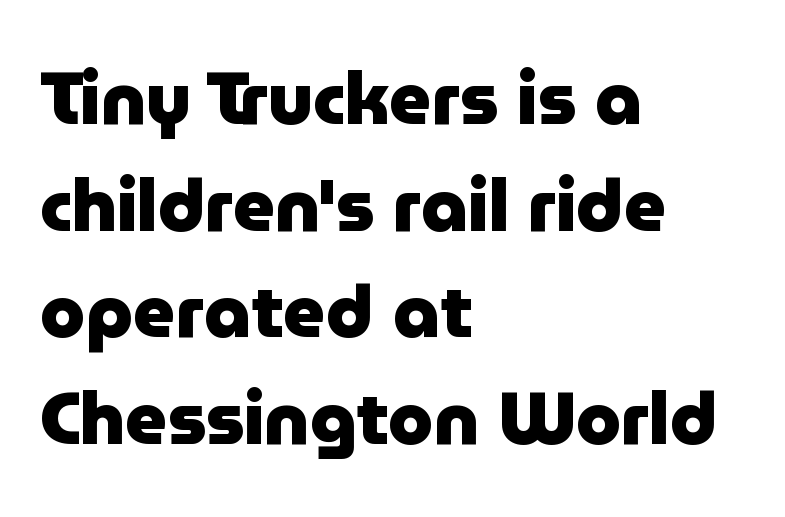
The image shows 73 px heavy sans-serif type, upright; set left-aligned, normal line spacing (1.46x), normal letter spacing, not underlined; low stroke contrast and a medium x-height.
